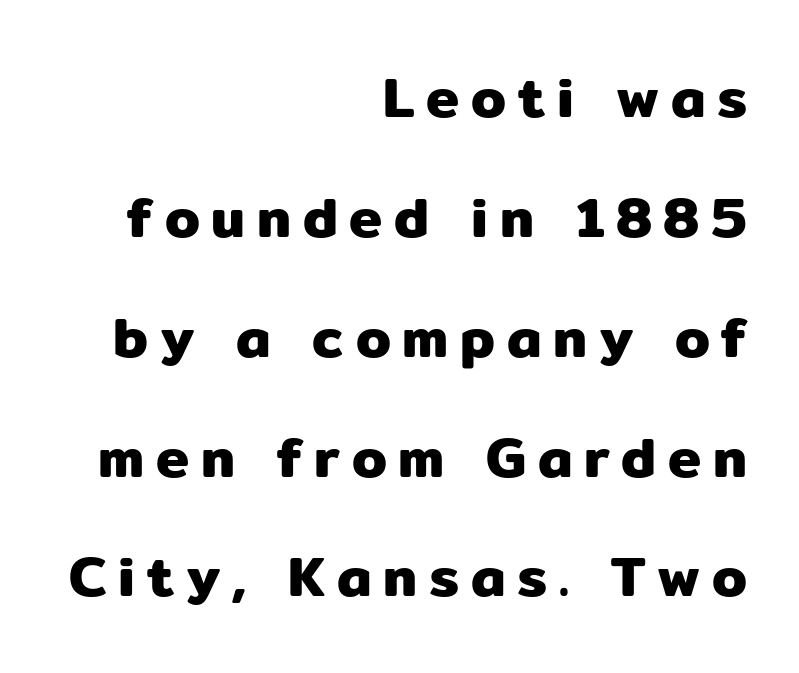
{"serif": "no", "italic": "no", "width": "normal", "stroke_contrast": "low", "x_height": "medium", "monospaced": "no", "underline": "no", "align": "right", "line_spacing": "loose", "line_spacing_ratio": 2.14, "letter_spacing": "wide", "letter_spacing_em": 0.21, "glyph_px": 56}
